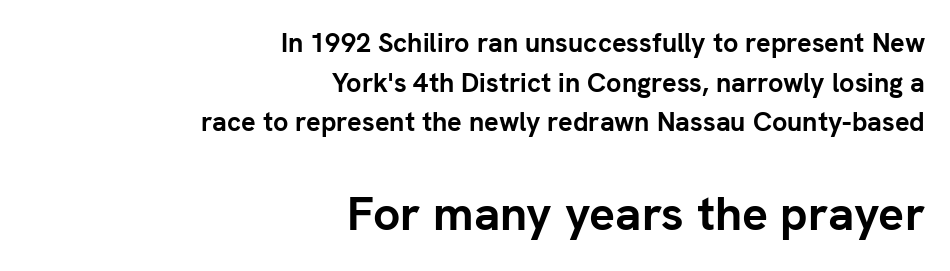
Rows of type keep a routine distance in the vertical direction. Look at the bottom of the vertical strokes: they stop flat, with no serifs. Which margin do the lines hug? The right one — the left edge is uneven. The passage shown is typed in a proportional face where columns would drift. Block two is the big one; block one sits smaller above it. Designer's note — italics off, roman on.
